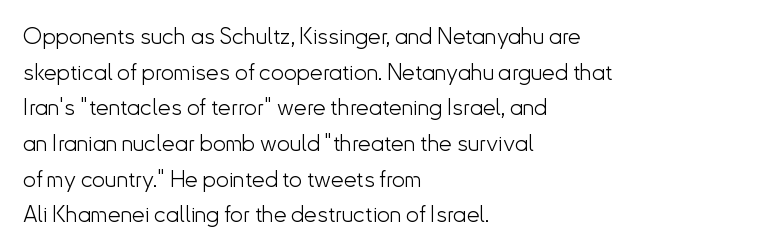
The image shows 23 px text type, upright; set left-aligned, normal line spacing (1.55x), normal letter spacing, not underlined.
